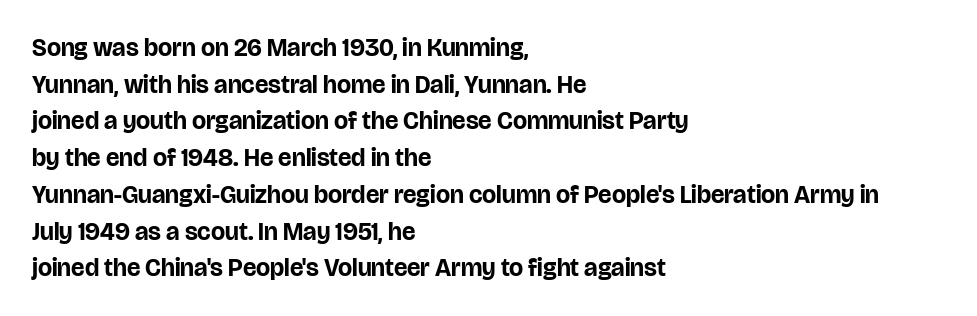
Compared with an ordinary text face, these strokes are far heavier — a full bold. Tall strokes in this sample are plumb rather than angled. Reading down the block, your eye returns to a fixed left position each line. The space directly below the letters is spotless. Leading matches the norm, producing a regular column. The type is set solid horizontally, with unmodified tracking.
